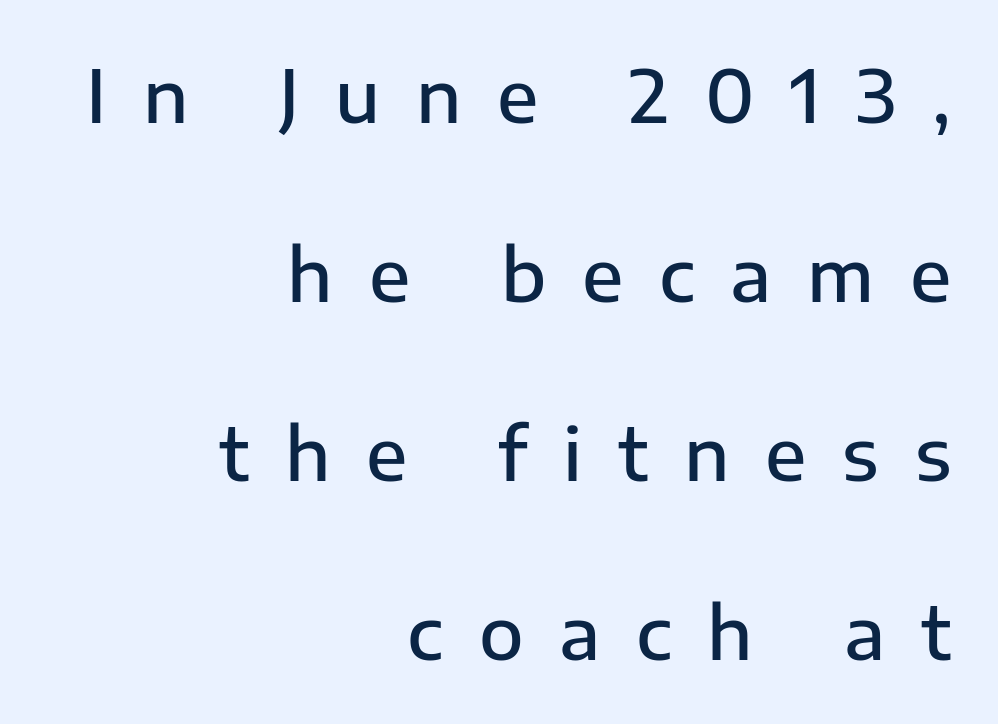
These lines are set flush right with a ragged left edge. The area under the type is left untouched. Summary of vertical rhythm: relaxed, with wide interline spacing. It's the straight-up-and-down kind of type. Do the characters align in a grid? No, the font is proportional. Inter-character spacing is expanded well beyond the font's built-in metrics.
